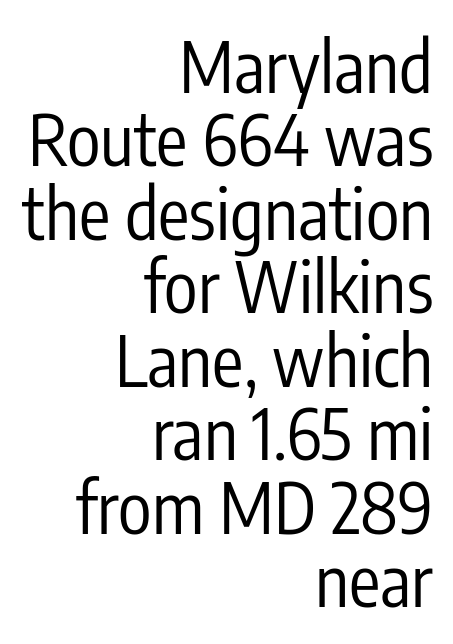
The tracking reads as untouched default to a designer's eye. Regarding leading, the lines here are crowded together. This is sans-serif lettering, the kind often seen on screens and signage. Check under the words: just untouched page. You can tell it's not italic because the verticals are truly vertical.
